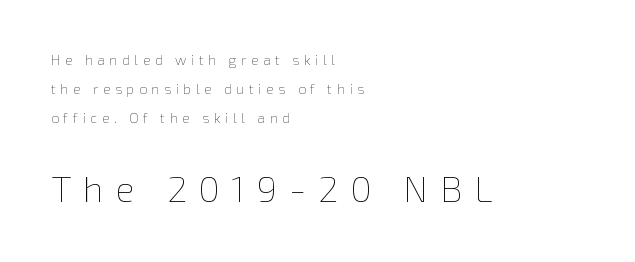
{"italic": "no", "bold": "no", "weight": "thin", "width": "normal", "stroke_contrast": "low", "x_height": "medium", "monospaced": "no", "underline": "no", "align": "left", "line_spacing": "loose", "line_spacing_ratio": 2.06, "letter_spacing": "wide", "letter_spacing_em": 0.33, "larger_block": "second", "size_ratio": 2.57, "glyph_px": 36}
